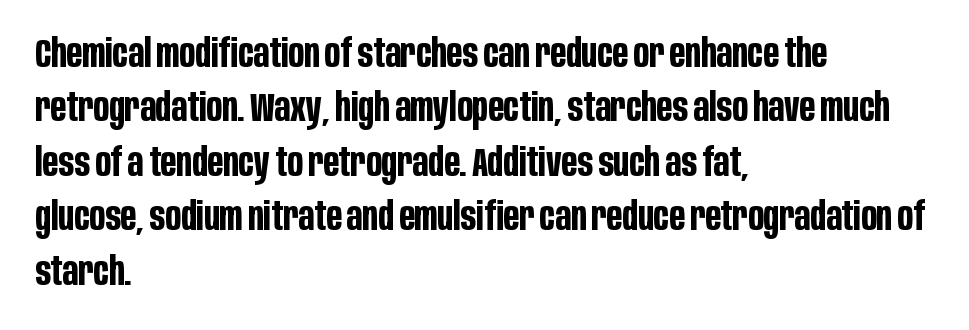
Q: Is the text bold? A: Yes.
Q: Is the text italic (slanted)? A: No, it is upright.
Q: Is the typeface a serif or a sans-serif typeface? A: Sans-serif.
Q: Is the text underlined? A: No.
Q: How is the paragraph aligned? A: Left-aligned.
Q: Is the spacing between letters normal or unusually wide? A: Normal.
Q: Is the spacing between lines tight, normal or loose? A: Normal.
Q: Width (condensed, normal, or wide)? A: Condensed.
Q: Stroke contrast? A: Low.
Q: x-height? A: Large.
Q: Monospaced? A: No.
